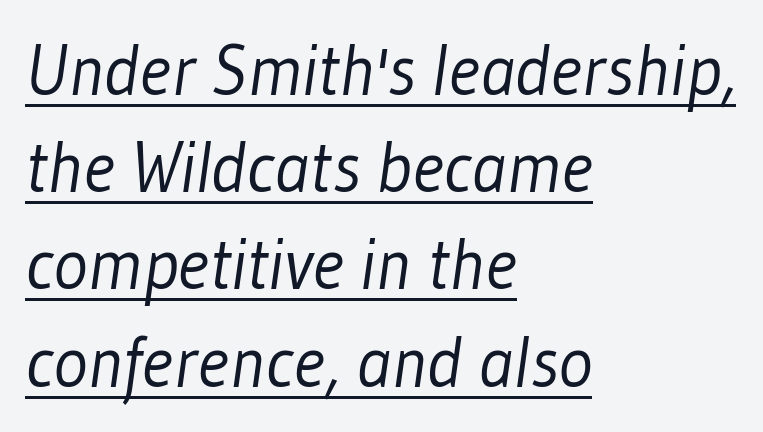
The letters advance in unequal steps, a hallmark of proportional type. One-word summary of the alignment: left. Evenly set lines give the paragraph a standard silhouette. The letterforms sit shoulder to shoulder at normal distance.
